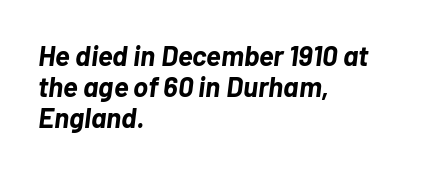
The lines are packed closely together with very little leading. The passage shown is not underscored anywhere. Spacing verdict: proportional, widths tailored to each character. The glyphs look as if they've been sheared to an angle. The letterforms sit shoulder to shoulder at normal distance. These lines carry a lot of weight — the face is fully bold.
